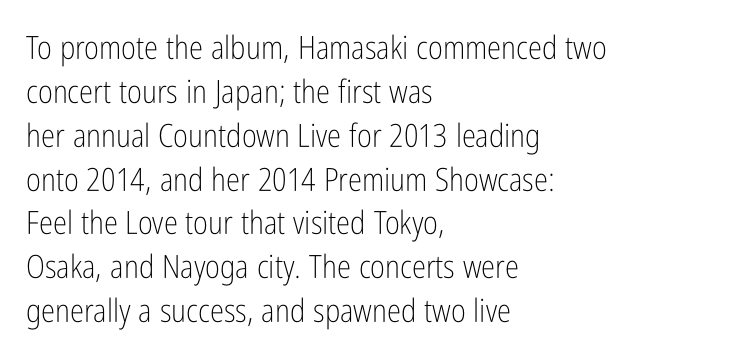
The image shows 32 px light, condensed sans-serif type, upright; set left-aligned, normal line spacing (1.37x), normal letter spacing, not underlined; low stroke contrast and a medium x-height.
